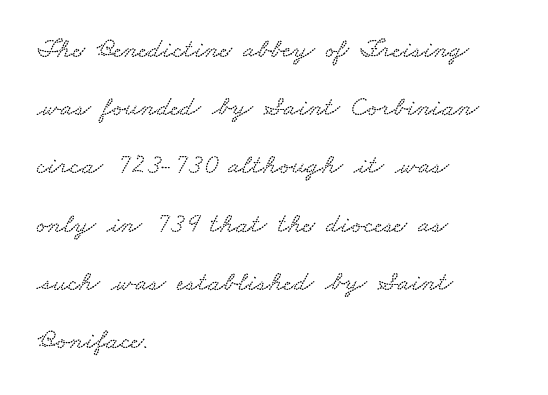
The image shows 28 px wide type; set left-aligned, loose line spacing (2.08x), normal letter spacing, not underlined; low stroke contrast and a small x-height.
